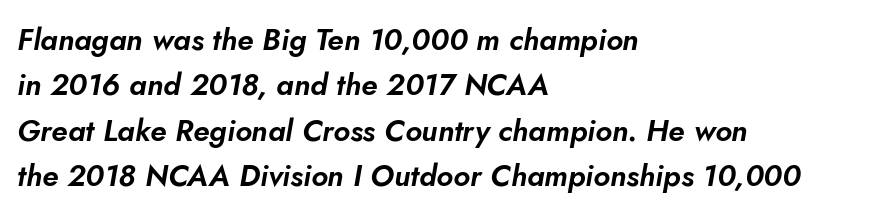
Do the characters align in a grid? No, the font is proportional. The rows are spaced the way most documents space them. This sample is left-justified, so line endings fall wherever the words run out. Inter-character spacing is left at the font's built-in metrics.
